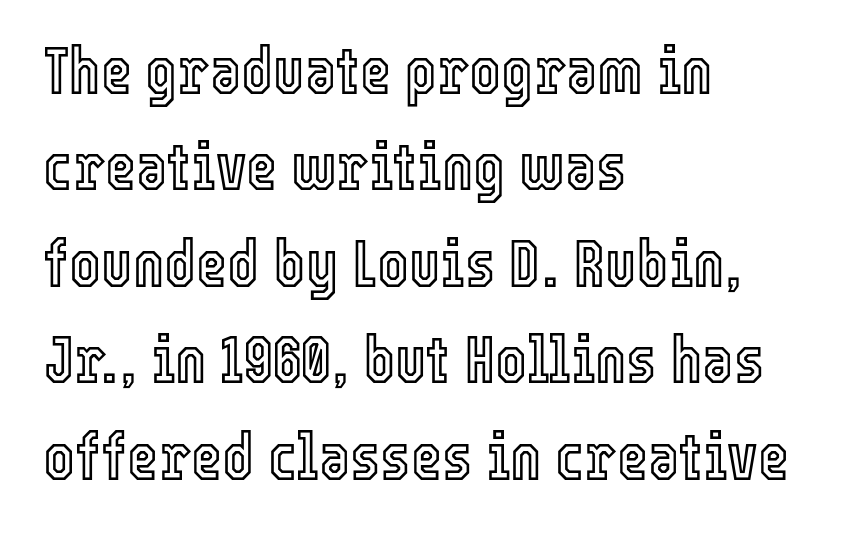
{"italic": "no", "width": "condensed", "x_height": "medium", "monospaced": "no", "underline": "no", "align": "left", "line_spacing": "normal", "line_spacing_ratio": 1.44, "letter_spacing": "normal", "letter_spacing_em": 0.0, "glyph_px": 67}
